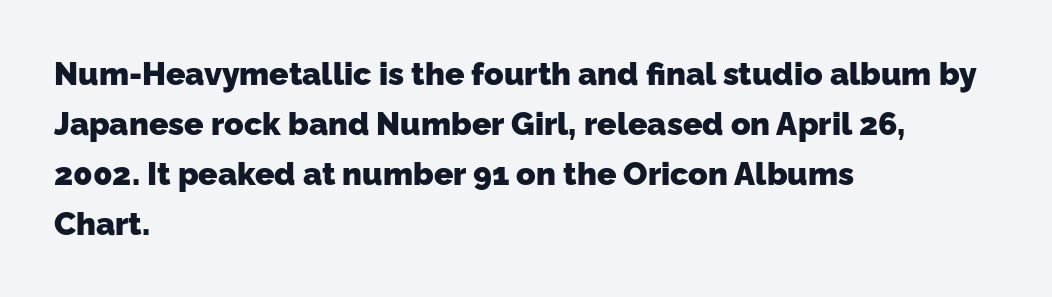
Line beginnings align vertically; line endings do not. Leading matches the norm, producing a regular column. The rendering shows plain stroke endings on the letterforms — a sans-serif design. You'd pick this weight for a headline — it's a proper bold. The letters advance in unequal steps, a hallmark of proportional type.
